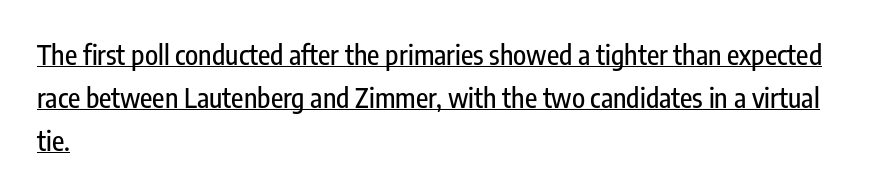
The image shows 27 px text type, upright; set left-aligned, normal line spacing (1.59x), normal letter spacing, underlined.
